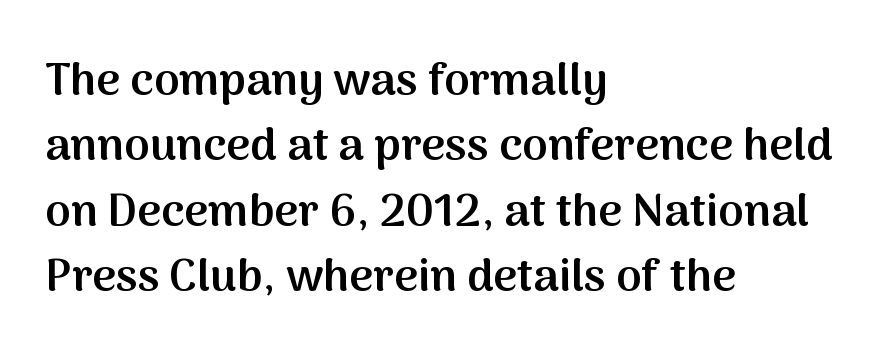
The image shows 46 px semibold sans-serif type, upright; set left-aligned, normal line spacing (1.42x), normal letter spacing, not underlined; medium stroke contrast and a medium x-height.
